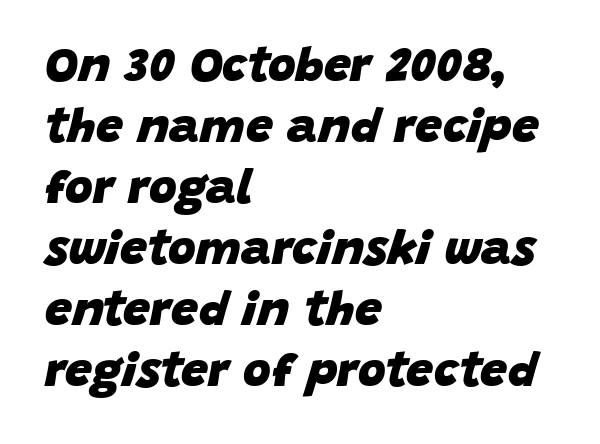
{"italic": "yes", "lean": "right", "slant_degrees": 15, "bold": "yes", "weight": "heavy", "width": "normal", "stroke_contrast": "low", "x_height": "large", "monospaced": "no", "underline": "no", "align": "left", "line_spacing": "normal", "line_spacing_ratio": 1.27, "letter_spacing": "normal", "letter_spacing_em": 0.0, "glyph_px": 48}
